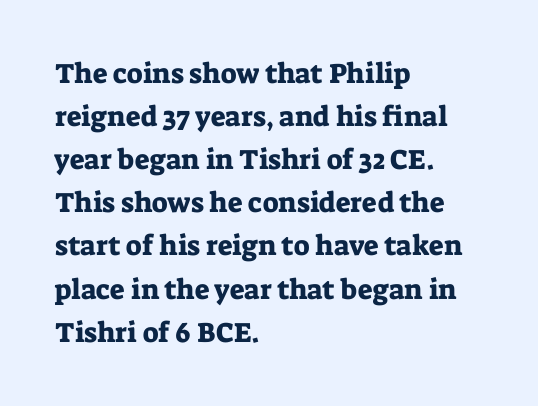
This is roman type, the default non-slanted kind. Compared with typical body copy, the letter spacing here is the same. Horizontal bands of white between lines are of average thickness. The designer went with a serif here, giving each stem small feet. A bare baseline throughout the passage.
